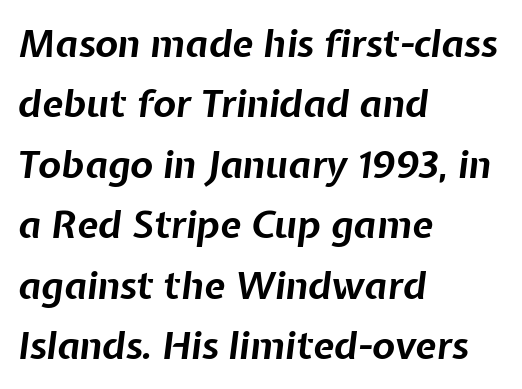
The image shows 38 px bold type, italic (leaning right); set left-aligned, normal line spacing (1.59x), normal letter spacing, not underlined; low stroke contrast and a medium x-height.
